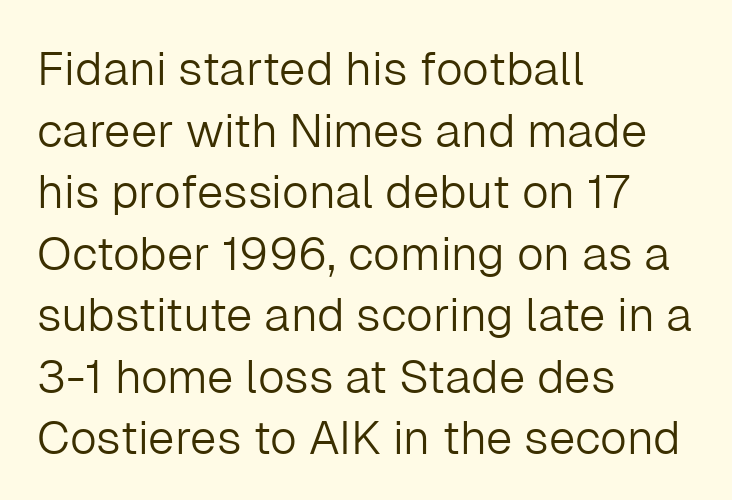
{"serif": "no", "italic": "no", "bold": "no", "weight": "light", "width": "normal", "stroke_contrast": "low", "x_height": "medium", "monospaced": "no", "underline": "no", "align": "left", "line_spacing": "normal", "line_spacing_ratio": 1.31, "letter_spacing": "normal", "letter_spacing_em": 0.0, "glyph_px": 47}
